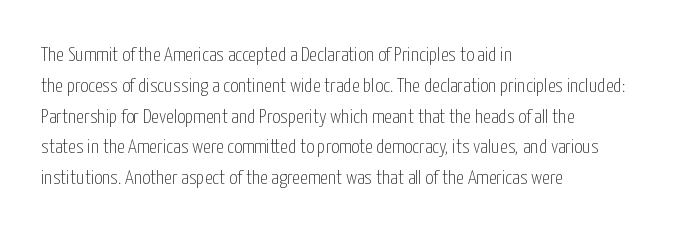
Unmarked baselines from the first word to the last. Between one letter and the next there's only the usual sliver of space. Left-aligned paragraph, ragged on the right. Compared with typical paragraphs, the rows here are spaced about the same. It's the straight-up-and-down kind of type.
